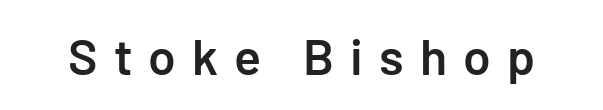
Q: Is the text bold? A: Semi-bold.
Q: Is the text italic (slanted)? A: No, it is upright.
Q: Is the typeface a serif or a sans-serif typeface? A: Sans-serif.
Q: Is the text underlined? A: No.
Q: Is the spacing between letters normal or unusually wide? A: Unusually wide.
Q: Width (condensed, normal, or wide)? A: Normal.
Q: Stroke contrast? A: Low.
Q: x-height? A: Medium.
